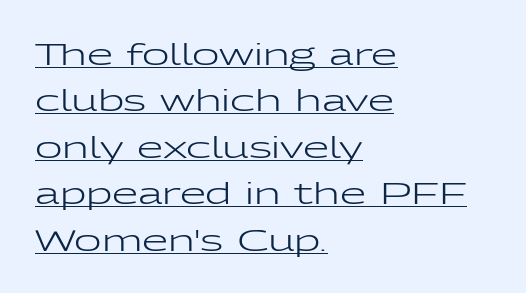
Italic: no, the glyphs are upright roman. Students, observe the line beneath the letters — that is underlining. Vertically, the passage feels balanced, rows spaced as you'd expect. The passage shown is typeset with a sans-serif family. Is this a fixed-width face? No — the glyphs have proportional, varying widths. No letter is thick-stroked: the sample isn't bold.
